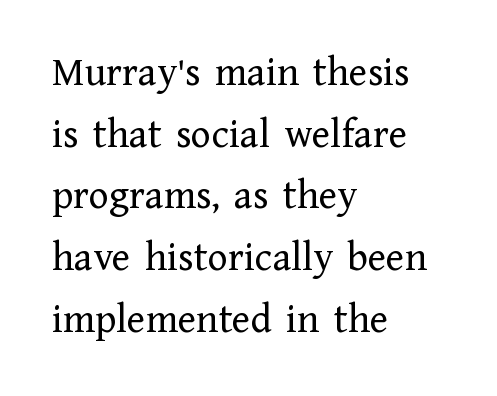
{"serif": "yes", "italic": "no", "bold": "no", "weight": "regular", "width": "normal", "stroke_contrast": "low", "x_height": "medium", "monospaced": "no", "underline": "no", "align": "left", "line_spacing": "normal", "line_spacing_ratio": 1.47, "letter_spacing": "normal", "letter_spacing_em": 0.0, "glyph_px": 42}
